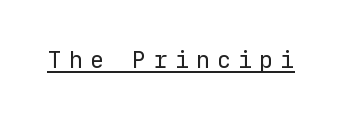
The image shows 23 px text type, upright; set unusually wide letter spacing (+0.32 em), underlined.
